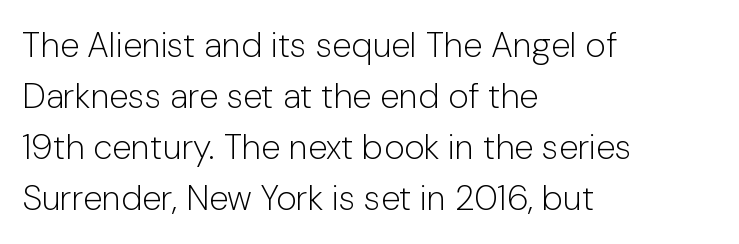
The image shows 35 px light sans-serif type, upright; set left-aligned, normal line spacing (1.46x), normal letter spacing, not underlined; low stroke contrast and a medium x-height.
